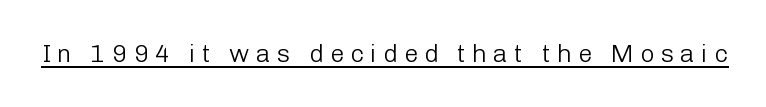
Q: Is the text bold? A: No.
Q: Is the text italic (slanted)? A: No, it is upright.
Q: Is the text underlined? A: Yes.
Q: Is the spacing between letters normal or unusually wide? A: Unusually wide.
